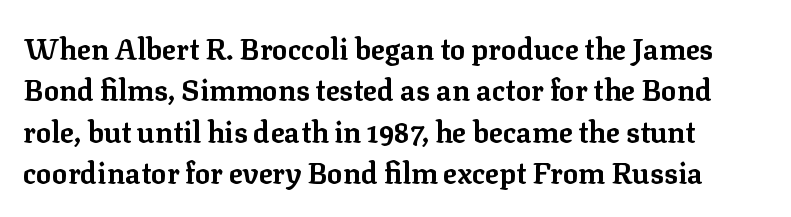
The image shows 29 px bold serif type, upright; set normal line spacing (1.43x), normal letter spacing, not underlined; low stroke contrast and a medium x-height.
